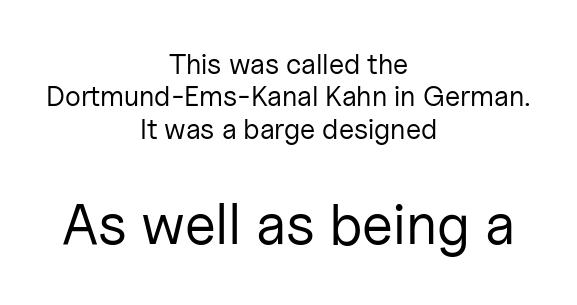
Q: Is the text bold? A: No.
Q: Is the text italic (slanted)? A: No, it is upright.
Q: Is the typeface a serif or a sans-serif typeface? A: Sans-serif.
Q: Is the text underlined? A: No.
Q: How is the paragraph aligned? A: Centered.
Q: Is the spacing between letters normal or unusually wide? A: Normal.
Q: Which block of text is set in a larger size, the first (top) or the second (bottom)? A: The second (bottom) one.
Q: Width (condensed, normal, or wide)? A: Normal.
Q: Stroke contrast? A: Low.
Q: x-height? A: Medium.
Q: Monospaced? A: No.
